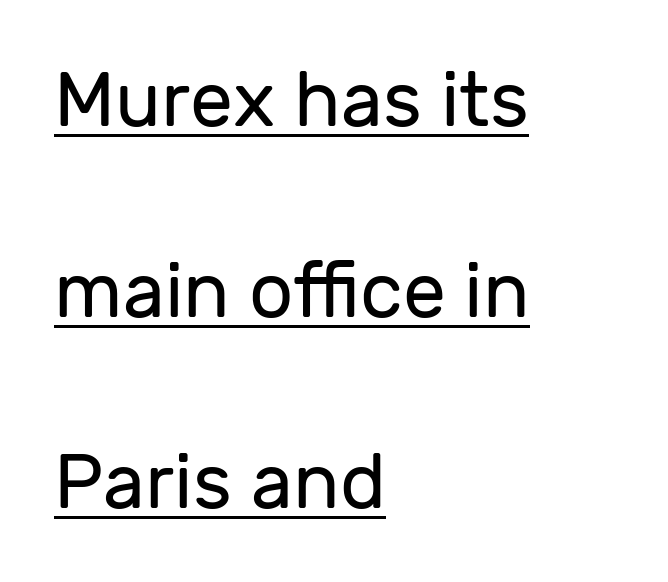
Quick note: underline on. The lines in this sample share a left origin and differ only in where they stop. Style check: upright. Spacing verdict: proportional, widths tailored to each character. Weight: not bold — regular or lighter. These lines stand farther apart than default settings would place them.
